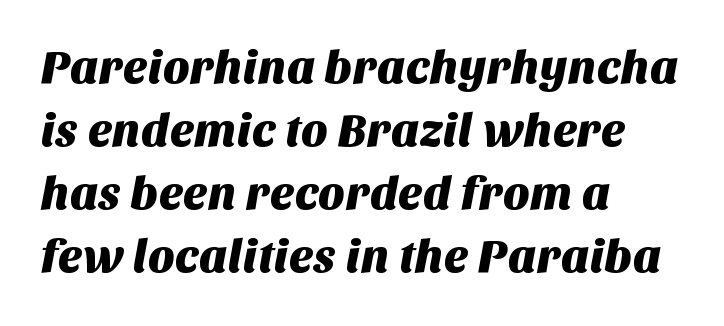
The image shows 46 px sans-serif type; set left-aligned, normal line spacing (1.37x), normal letter spacing, not underlined; medium stroke contrast and a large x-height.
